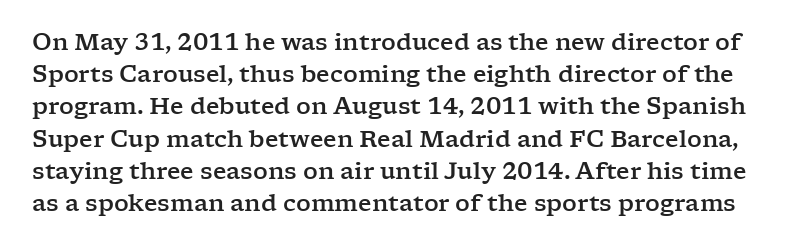
Q: Is the text italic (slanted)? A: No, it is upright.
Q: Is the text underlined? A: No.
Q: Is the spacing between letters normal or unusually wide? A: Normal.
Q: Is the spacing between lines tight, normal or loose? A: Normal.
